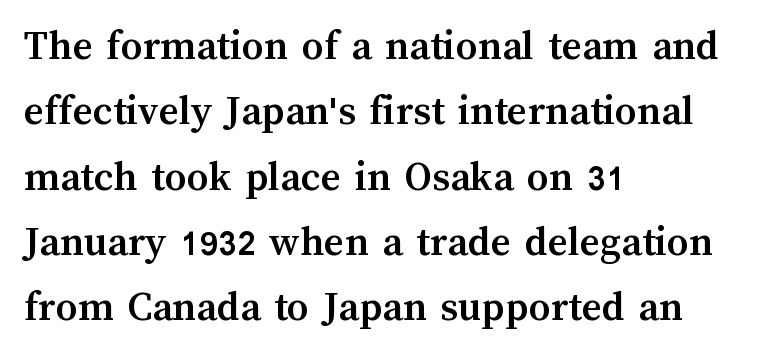
{"italic": "no", "bold": "yes", "weight": "semibold", "width": "normal", "stroke_contrast": "medium", "x_height": "medium", "monospaced": "no", "underline": "no", "align": "left", "line_spacing": "normal", "line_spacing_ratio": 1.52, "letter_spacing": "normal", "letter_spacing_em": 0.0, "glyph_px": 43}
